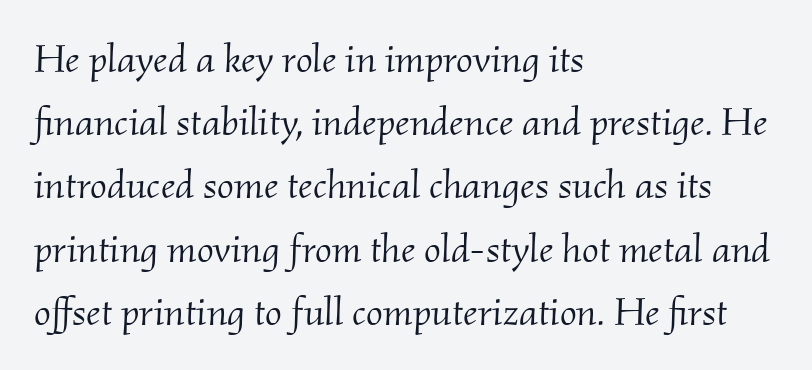
Q: Is the text bold? A: No.
Q: Is the text italic (slanted)? A: Yes, it leans right by about 2 degrees.
Q: Is the typeface a serif or a sans-serif typeface? A: Serif.
Q: Is the text underlined? A: No.
Q: How is the paragraph aligned? A: Left-aligned.
Q: Is the spacing between letters normal or unusually wide? A: Normal.
Q: Is the spacing between lines tight, normal or loose? A: Normal.
Q: Width (condensed, normal, or wide)? A: Normal.
Q: Stroke contrast? A: Medium.
Q: x-height? A: Small.
Q: Monospaced? A: No.
